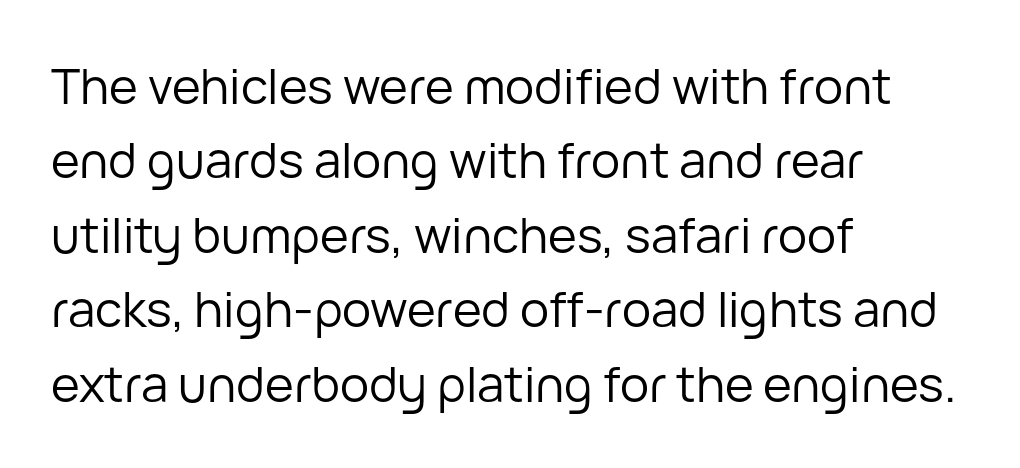
The image shows 49 px regular-weight sans-serif type, upright; set left-aligned, normal line spacing (1.52x), normal letter spacing, not underlined; low stroke contrast and a medium x-height.
